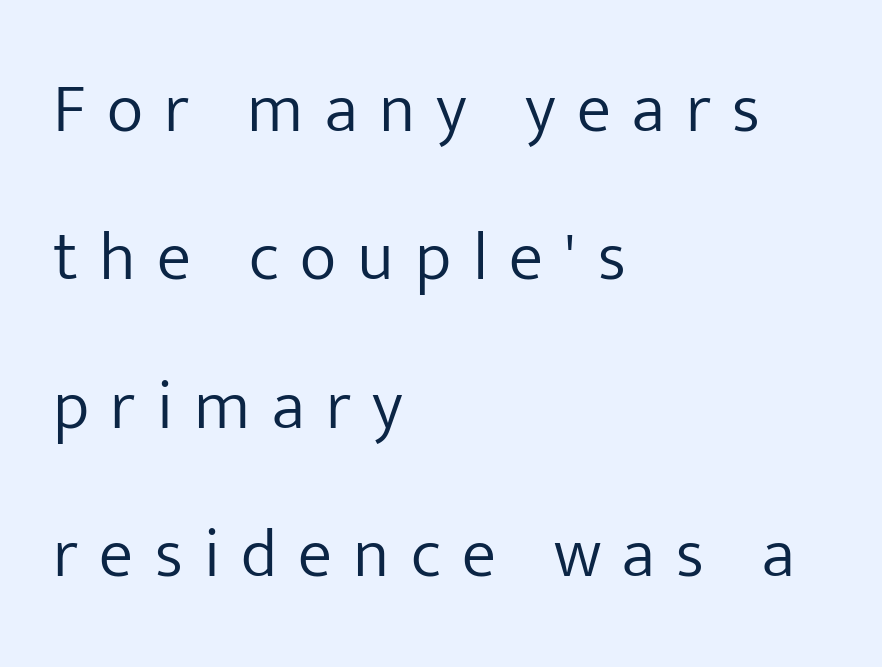
Any mark beneath the type? The region is blank. Style check: upright. Display-style spreading of the glyphs; the letterfit is very open. The lines are quadded left. The rendering uses a large line-height, opening up the rows. Unbolded letterforms with no extra heft.
